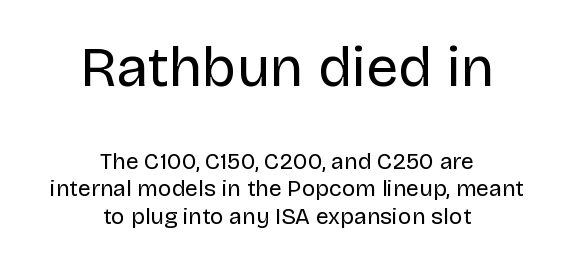
{"serif": "no", "italic": "no", "bold": "no", "weight": "regular", "width": "normal", "stroke_contrast": "low", "x_height": "large", "monospaced": "no", "underline": "no", "align": "center", "line_spacing_ratio": 1.21, "letter_spacing": "normal", "letter_spacing_em": 0.0, "larger_block": "first", "size_ratio": 2.48, "glyph_px": 57}
